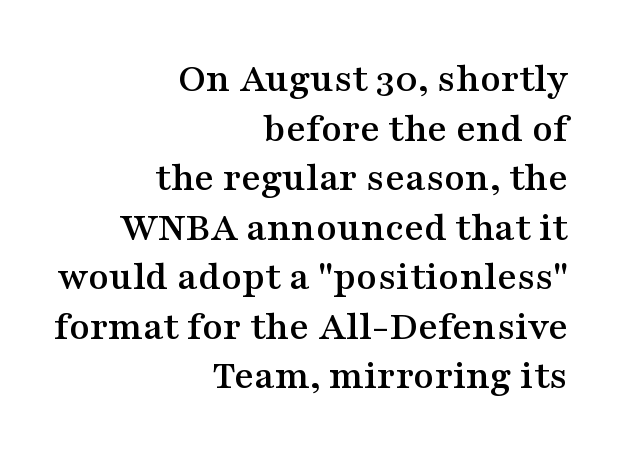
Q: Is the text italic (slanted)? A: No, it is upright.
Q: Is the typeface a serif or a sans-serif typeface? A: Serif.
Q: Is the text underlined? A: No.
Q: How is the paragraph aligned? A: Right-aligned.
Q: Is the spacing between letters normal or unusually wide? A: Normal.
Q: Width (condensed, normal, or wide)? A: Wide.
Q: Stroke contrast? A: Medium.
Q: x-height? A: Medium.
Q: Monospaced? A: No.
